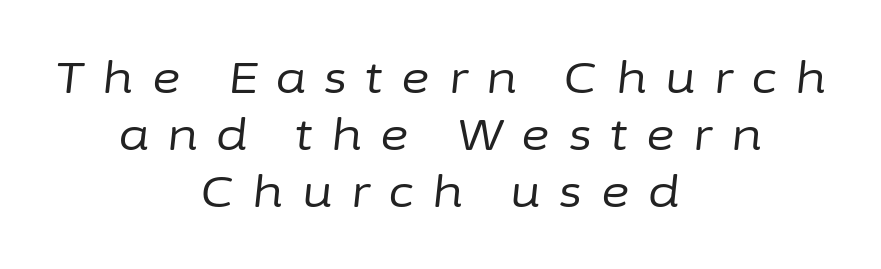
The image shows 44 px regular-weight type, italic (leaning right); set centered, normal line spacing (1.29x), unusually wide letter spacing (+0.42 em), not underlined; low stroke contrast and a medium x-height.
